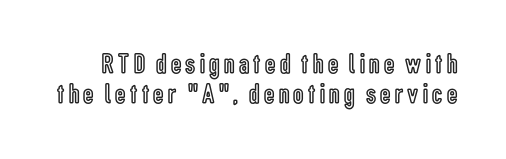
Q: Is the text italic (slanted)? A: No, it is upright.
Q: Is the text underlined? A: No.
Q: Is the spacing between lines tight, normal or loose? A: Tight.
Q: Width (condensed, normal, or wide)? A: Condensed.
Q: x-height? A: Medium.
Q: Monospaced? A: No.
